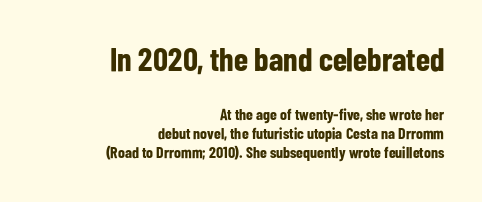
{"serif": "no", "italic": "no", "bold": "yes", "weight": "bold", "width": "condensed", "stroke_contrast": "low", "x_height": "medium", "monospaced": "no", "underline": "no", "align": "right", "line_spacing_ratio": 1.2, "letter_spacing": "normal", "letter_spacing_em": 0.0, "larger_block": "first", "size_ratio": 2.06, "glyph_px": 33}
